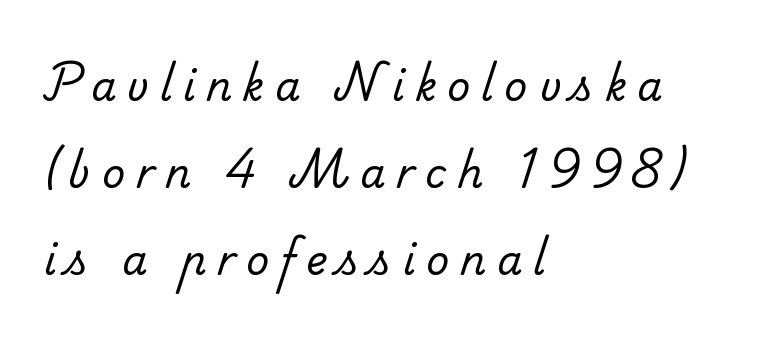
The image shows 40 px regular-weight serif type; set left-aligned, loose line spacing (2.18x), unusually wide letter spacing (+0.27 em), not underlined; low stroke contrast and a small x-height.
